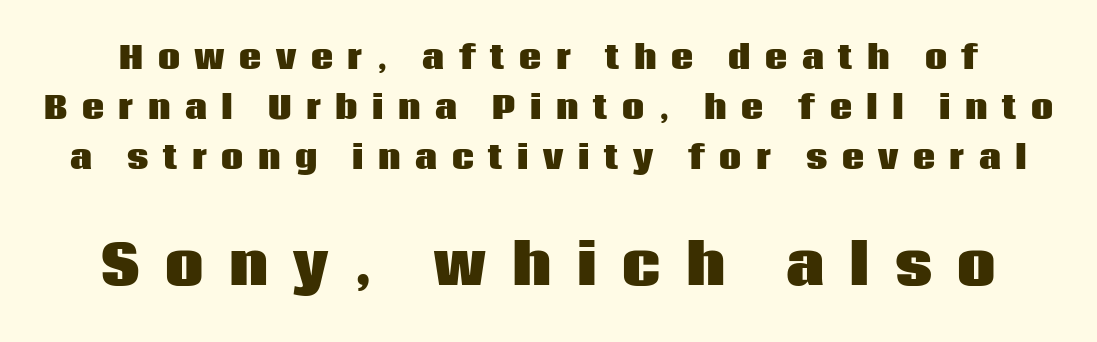
The image shows 54 px heavy sans-serif type, upright; set normal line spacing (1.61x), unusually wide letter spacing (+0.47 em), not underlined; the second (bottom) block is 1.74x larger; low stroke contrast and a large x-height.
